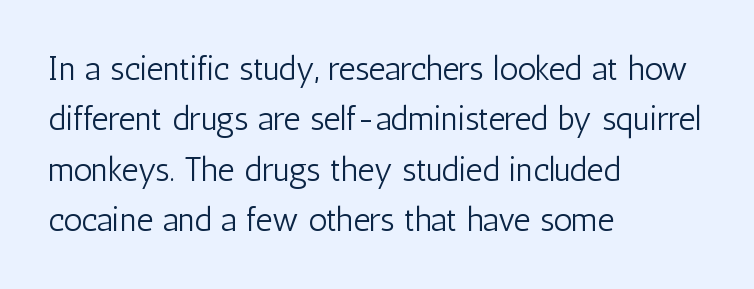
Q: Is the text bold? A: No.
Q: Is the text italic (slanted)? A: No, it is upright.
Q: Is the typeface a serif or a sans-serif typeface? A: Sans-serif.
Q: Is the text underlined? A: No.
Q: How is the paragraph aligned? A: Left-aligned.
Q: Is the spacing between letters normal or unusually wide? A: Normal.
Q: Is the spacing between lines tight, normal or loose? A: Normal.
Q: Width (condensed, normal, or wide)? A: Condensed.
Q: Stroke contrast? A: Low.
Q: x-height? A: Medium.
Q: Monospaced? A: No.
